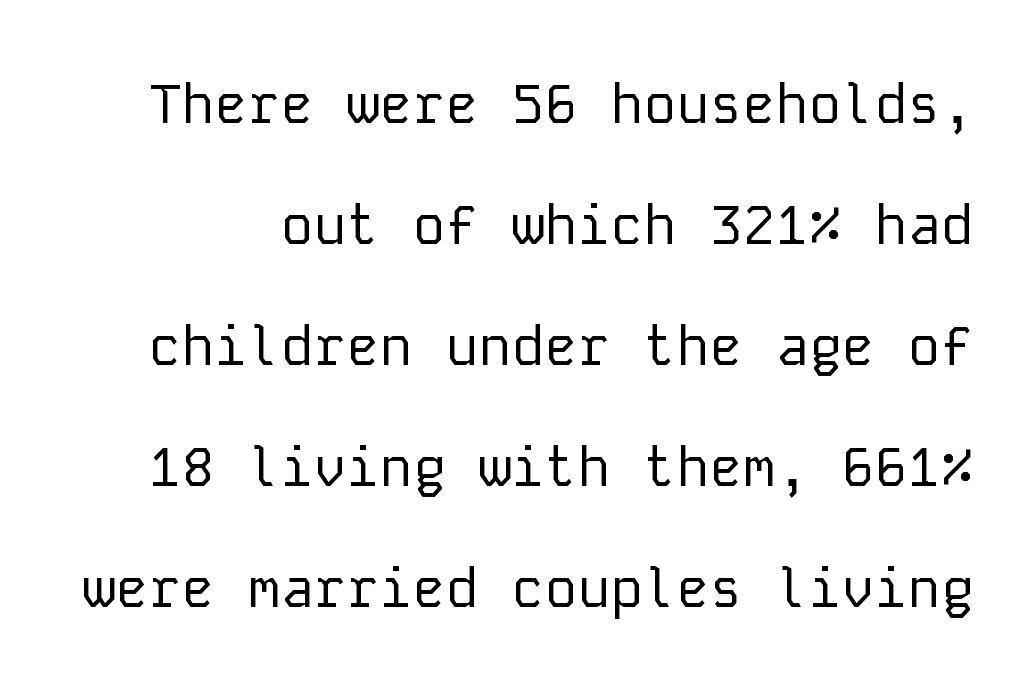
{"serif": "no", "italic": "no", "bold": "no", "weight": "regular", "width": "normal", "stroke_contrast": "low", "x_height": "medium", "monospaced": "yes", "underline": "no", "line_spacing": "loose", "line_spacing_ratio": 2.2, "letter_spacing": "normal", "letter_spacing_em": 0.0, "glyph_px": 55}
